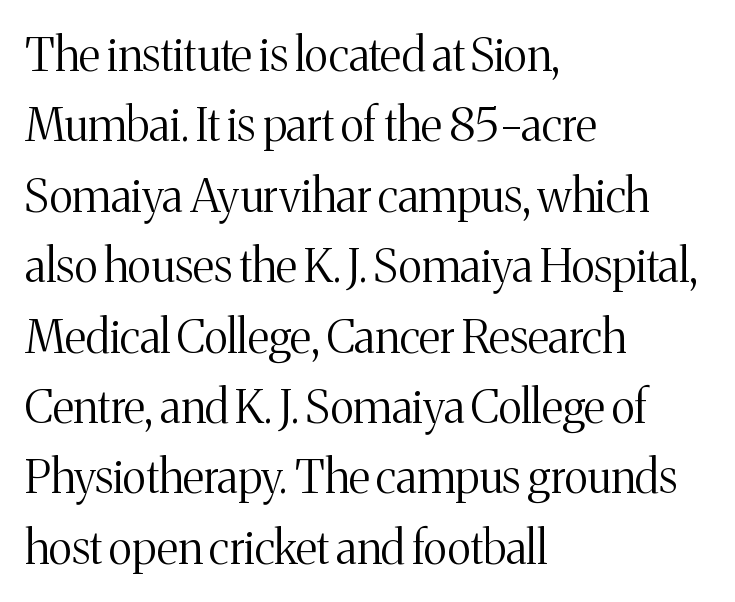
The baseline area is clear. What stands out about the letter spacing? Nothing — it is the standard amount. Spacing verdict: proportional, widths tailored to each character. Stems and bowls with no extra thickness — not bold.
